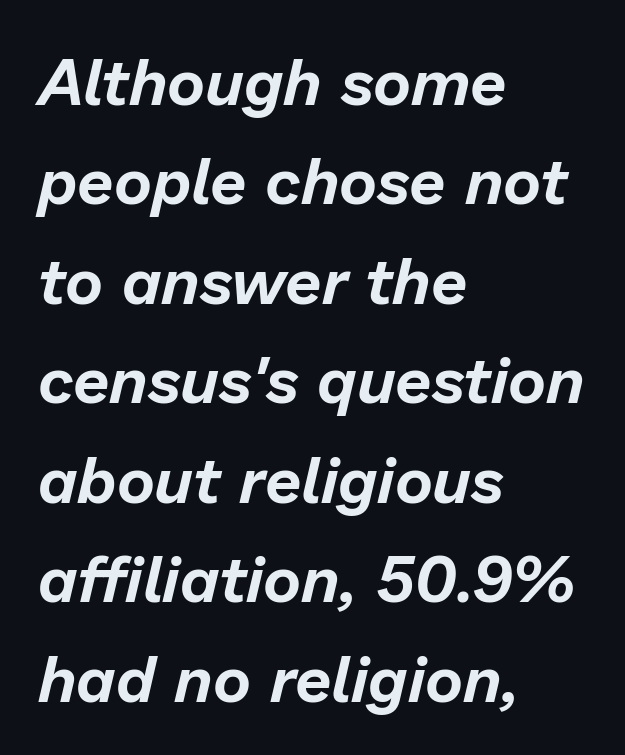
Style check: oblique. Is the letter spacing exaggerated? No — it looks like the ordinary default. Line beginnings align vertically; line endings do not. The baseline area is clear. Spacing verdict: proportional, widths tailored to each character.
